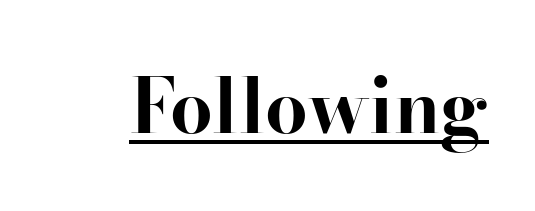
Is the type bold? Yes — the strokes are clearly thick and heavy. Caption: standard tracking, unaltered. If you drew a line through each stem, it would be perfectly vertical. You could not count columns in this text — the font is proportionally spaced. Serifs: yes, visible at the terminals of the letterforms. Decoration check: the copy is underlined.
